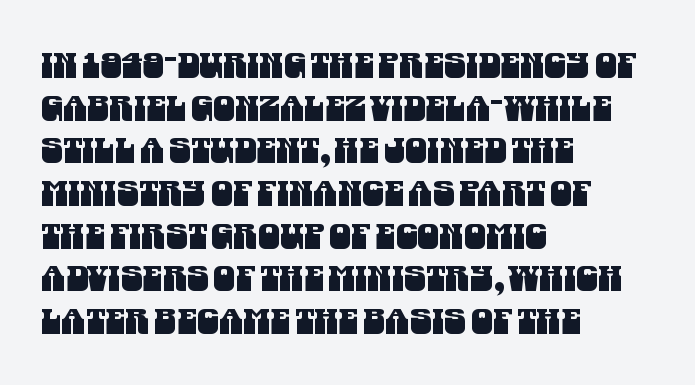
{"serif": "no", "width": "condensed", "stroke_contrast": "medium", "x_height": "large", "monospaced": "no", "underline": "no", "align": "left", "line_spacing_ratio": 1.22, "letter_spacing": "normal", "letter_spacing_em": 0.0, "glyph_px": 35}
